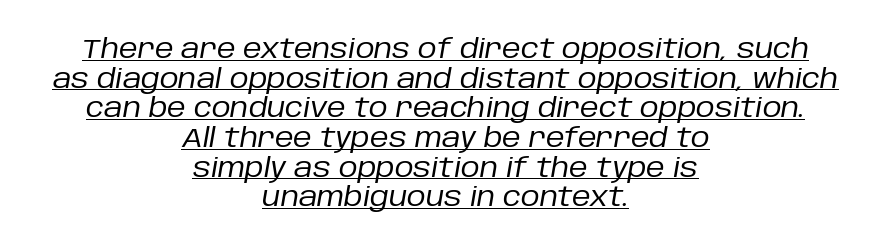
The image shows 26 px text type, italic (leaning right); set centered, tight line spacing (1.14x), normal letter spacing, underlined.
